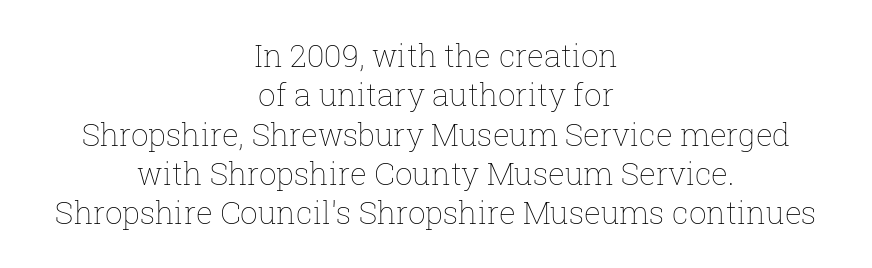
The image shows 31 px thin type, upright; set centered, normal line spacing (1.27x), normal letter spacing, not underlined; low stroke contrast and a medium x-height.
